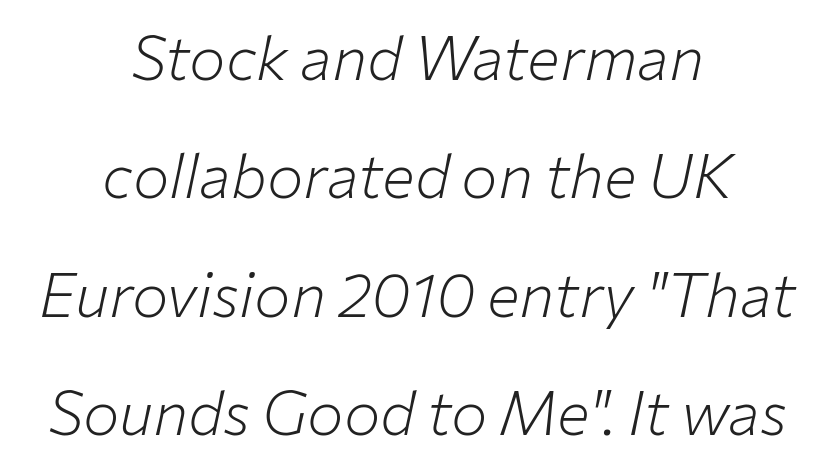
{"italic": "yes", "lean": "right", "slant_degrees": 12, "bold": "no", "weight": "light", "width": "normal", "stroke_contrast": "low", "x_height": "medium", "monospaced": "no", "underline": "no", "align": "center", "line_spacing": "loose", "line_spacing_ratio": 1.94, "letter_spacing": "normal", "letter_spacing_em": 0.0, "glyph_px": 61}
